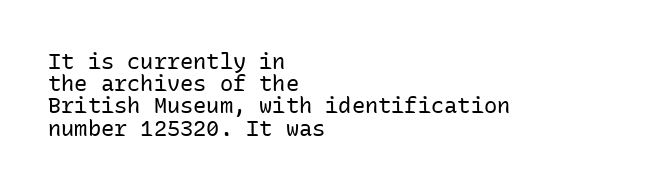
Q: Is the text bold? A: No.
Q: Is the text italic (slanted)? A: No, it is upright.
Q: Is the text underlined? A: No.
Q: How is the paragraph aligned? A: Left-aligned.
Q: Is the spacing between letters normal or unusually wide? A: Normal.
Q: Is the spacing between lines tight, normal or loose? A: Tight.
